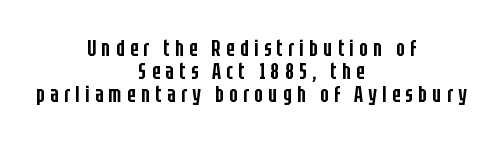
Glyph-to-glyph distance is far greater than everyday printed text. One-word summary of the alignment: center. The block of text is dense from top to bottom, with scant space between rows. A somewhat darkened texture: the type is semibold rather than bold. Check under the words: just untouched page.
